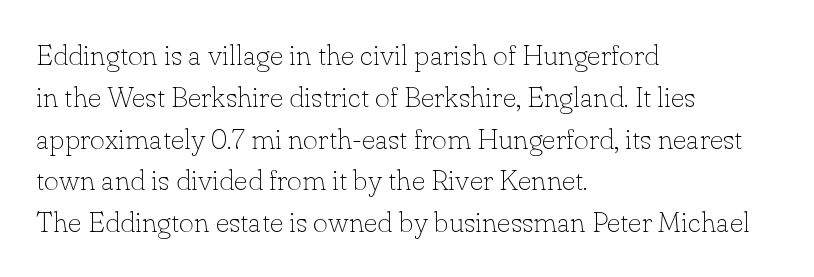
{"serif": "yes", "italic": "no", "bold": "no", "weight": "thin", "width": "normal", "stroke_contrast": "low", "x_height": "small", "monospaced": "no", "underline": "no", "align": "left", "line_spacing": "normal", "line_spacing_ratio": 1.44, "letter_spacing": "normal", "letter_spacing_em": 0.0, "glyph_px": 29}
